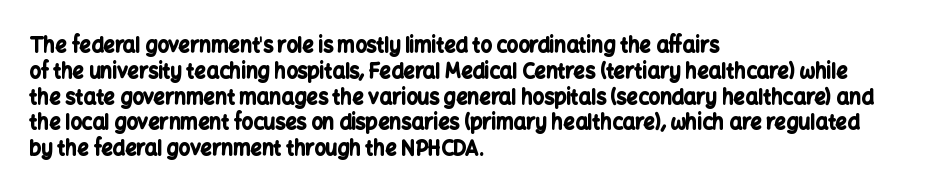
A typesetter would call this zero additional tracking. A classic flush-left, rag-right setting is used for this passage. The letters stand upright; this is a roman face. The glyphs are unaccompanied by any horizontal stroke below them. Line spacing here is normal.
